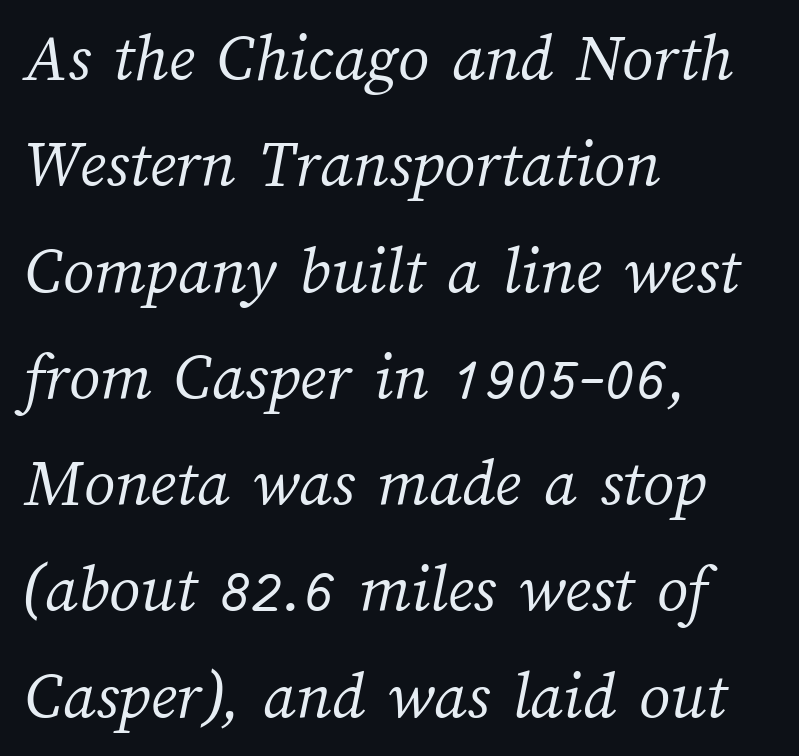
{"bold": "no", "weight": "light", "width": "normal", "stroke_contrast": "medium", "x_height": "medium", "monospaced": "no", "underline": "no", "align": "left", "line_spacing": "normal", "line_spacing_ratio": 1.54, "letter_spacing": "normal", "letter_spacing_em": 0.0, "glyph_px": 69}
